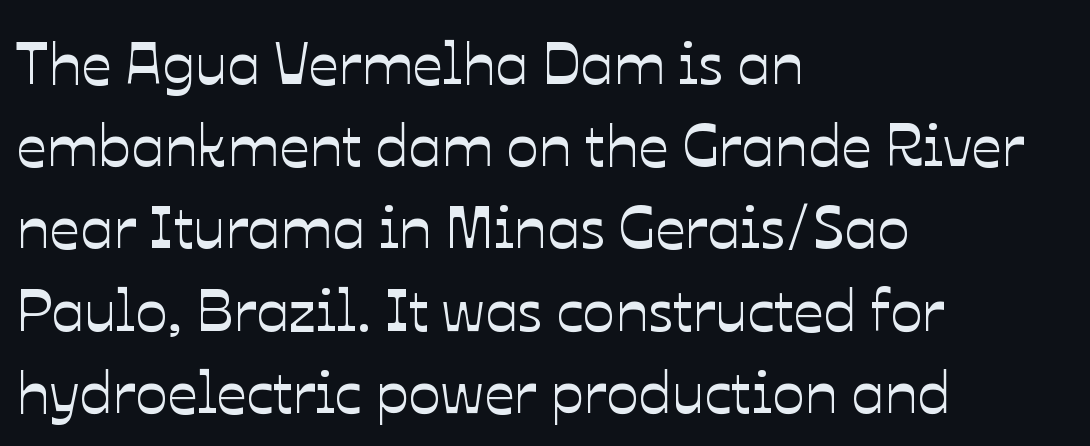
Is this a fixed-width face? No — the glyphs have proportional, varying widths. Posture: vertical. Words appear dense and cohesive because spacing is normal. One-word summary of the alignment: left.
